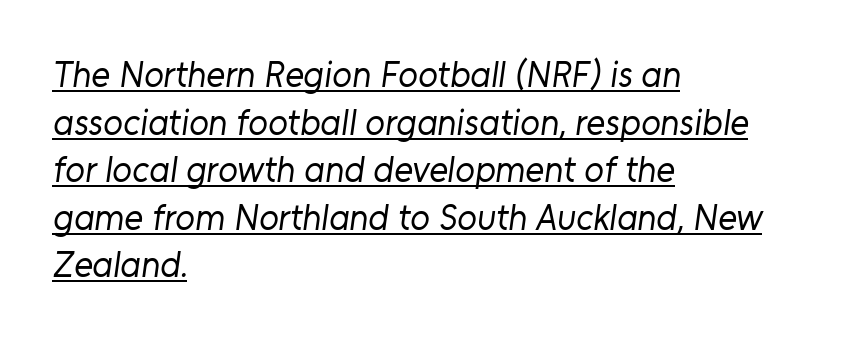
{"serif": "no", "bold": "no", "weight": "regular", "width": "normal", "stroke_contrast": "low", "x_height": "medium", "monospaced": "no", "underline": "yes", "align": "left", "line_spacing": "normal", "line_spacing_ratio": 1.32, "letter_spacing": "normal", "letter_spacing_em": 0.0, "glyph_px": 36}
